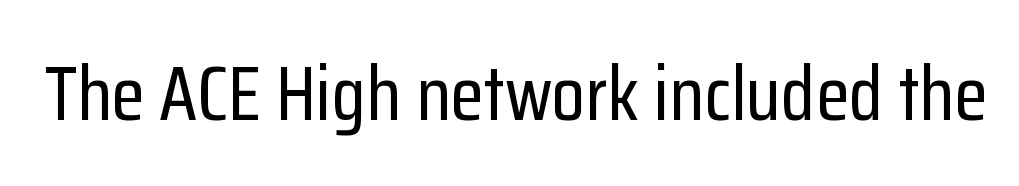
{"serif": "no", "italic": "no", "width": "condensed", "stroke_contrast": "low", "x_height": "medium", "monospaced": "no", "underline": "no", "letter_spacing": "normal", "letter_spacing_em": 0.0, "glyph_px": 77}
